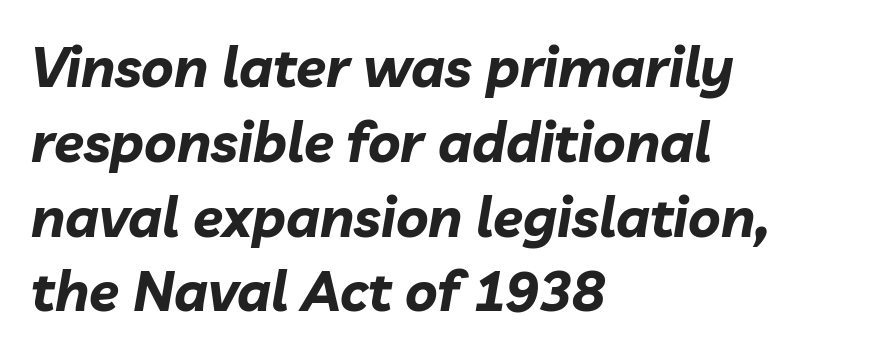
Q: Is the text bold? A: Yes.
Q: Is the text italic (slanted)? A: Yes, it leans right by about 10 degrees.
Q: Is the text underlined? A: No.
Q: How is the paragraph aligned? A: Left-aligned.
Q: Is the spacing between letters normal or unusually wide? A: Normal.
Q: Is the spacing between lines tight, normal or loose? A: Normal.
Q: Width (condensed, normal, or wide)? A: Normal.
Q: Stroke contrast? A: Low.
Q: x-height? A: Medium.
Q: Monospaced? A: No.
